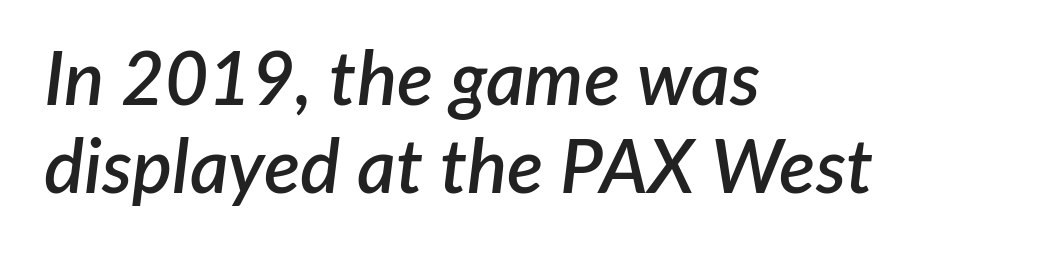
Q: Is the text bold? A: Semi-bold.
Q: Is the text italic (slanted)? A: Yes, it leans right by about 7 degrees.
Q: Is the text underlined? A: No.
Q: How is the paragraph aligned? A: Left-aligned.
Q: Is the spacing between letters normal or unusually wide? A: Normal.
Q: Width (condensed, normal, or wide)? A: Normal.
Q: Stroke contrast? A: Low.
Q: x-height? A: Medium.
Q: Monospaced? A: No.
